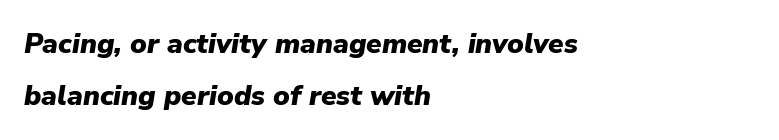
Does the lettering tilt? It does — this is italic. The rendering keeps characters at their native spacing. The letters advance in unequal steps, a hallmark of proportional type. The face used here has the dense, thick strokes of a bold. The passage is arranged the way most books set body copy — flush left. Quick note: underline off.
